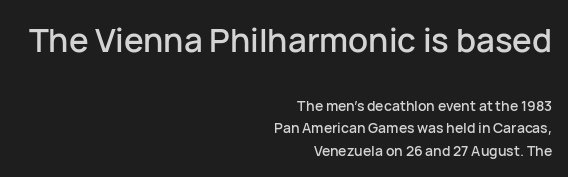
{"serif": "no", "italic": "no", "width": "normal", "stroke_contrast": "low", "x_height": "medium", "monospaced": "no", "underline": "no", "align": "right", "line_spacing": "normal", "line_spacing_ratio": 1.61, "letter_spacing": "normal", "letter_spacing_em": 0.0, "larger_block": "first", "size_ratio": 2.36, "glyph_px": 33}
